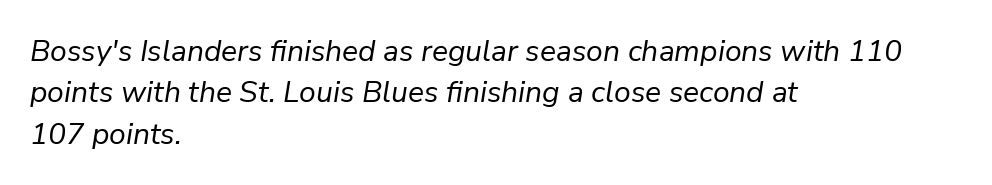
Evenly set lines give the paragraph a standard silhouette. Glyph-to-glyph distance matches everyday printed text. The face used here is proportionally spaced, like ordinary book or web type. The letters look calm and open, with moderate or lighter stems. Anything drawn beneath the words? Only blank space. The axis of the letterforms is tilted away from vertical.
